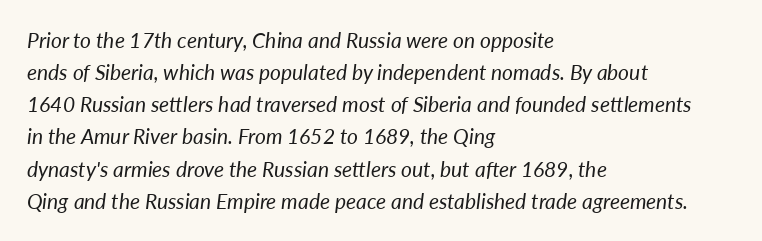
{"italic": "yes", "lean": "right", "slant_degrees": 7, "bold": "no", "underline": "no", "align": "left", "line_spacing": "normal", "line_spacing_ratio": 1.53, "letter_spacing": "normal", "letter_spacing_em": 0.0, "glyph_px": 21}
